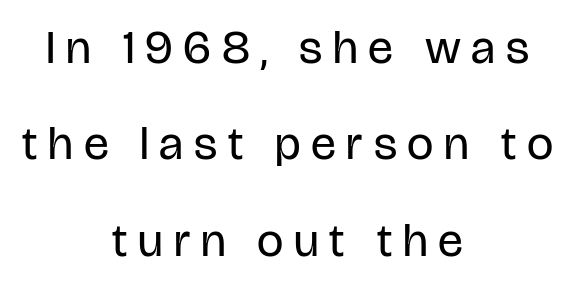
{"serif": "no", "italic": "no", "bold": "no", "weight": "regular", "width": "condensed", "stroke_contrast": "low", "x_height": "large", "monospaced": "no", "underline": "no", "align": "center", "line_spacing": "loose", "line_spacing_ratio": 2.05, "letter_spacing": "wide", "letter_spacing_em": 0.23, "glyph_px": 47}
